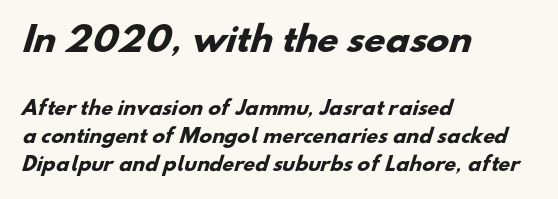
The image shows 34 px heavy sans-serif type; set left-aligned, normal line spacing (1.45x), normal letter spacing, not underlined; the first (top) block is 1.79x larger; low stroke contrast and a small x-height.
